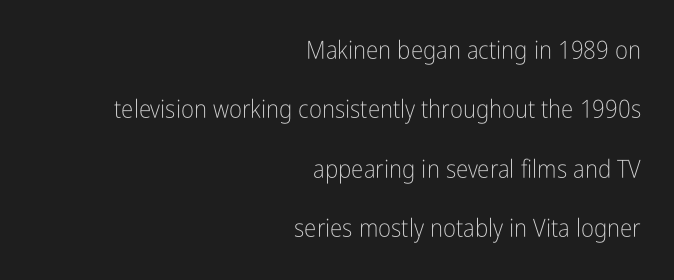
{"italic": "no", "bold": "no", "underline": "no", "align": "right", "line_spacing": "loose", "line_spacing_ratio": 2.38, "letter_spacing": "normal", "letter_spacing_em": 0.0, "glyph_px": 25}
